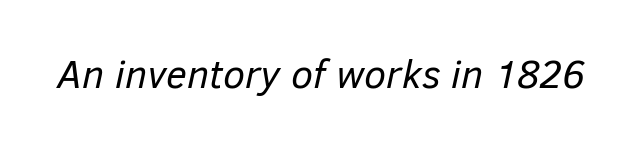
{"italic": "yes", "lean": "right", "slant_degrees": 12, "bold": "no", "weight": "regular", "width": "normal", "stroke_contrast": "low", "x_height": "medium", "monospaced": "no", "underline": "no", "letter_spacing": "normal", "letter_spacing_em": 0.0, "glyph_px": 40}
